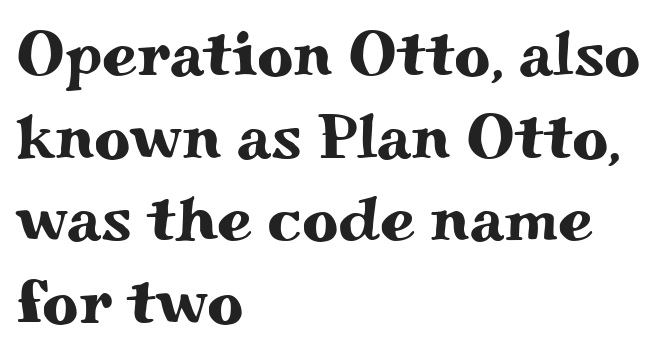
Look at the tracking — it's just the regular setting, nothing added. Glance below the letters and you will spot only blank space. The letters stand upright; this is a roman face. These lines stack with their left ends in a neat column. Here the designer chose a conventional face with non-uniform glyph widths.
